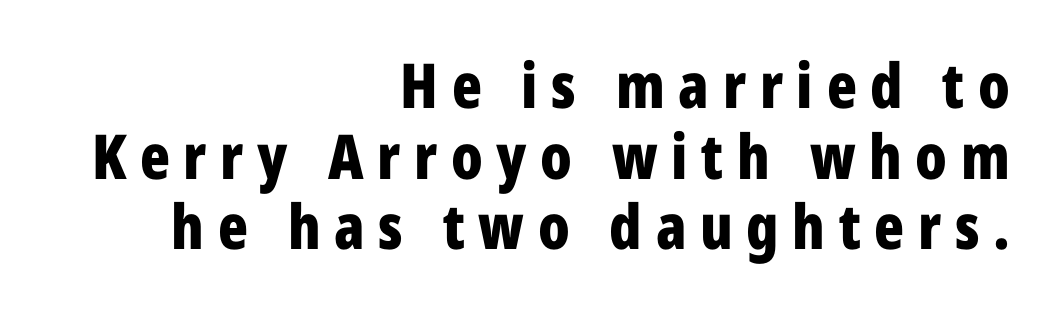
Unlike italic type, these characters show no tilt at all. Weight check: bold — yes, fully. One glance says dense: line gaps are narrower than usual. Caption: multi-line text, flush right, ragged left. Plain, unruled lines of type.
